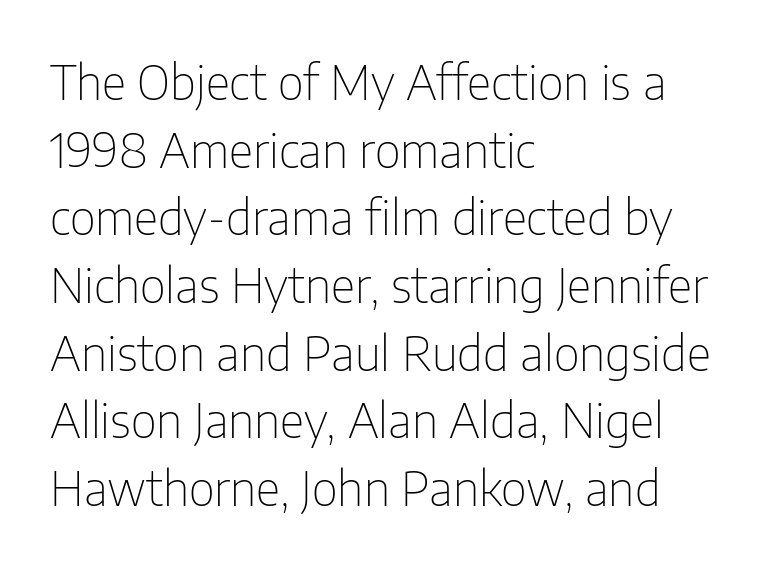
Weight: regular or lighter. Do the letters lean? They stand straight. The letters carry no serifs — their stems end cleanly without finishing strokes. You could not count columns in this text — the font is proportionally spaced. The space between consecutive lines is moderate. A typesetter would call this zero additional tracking.
